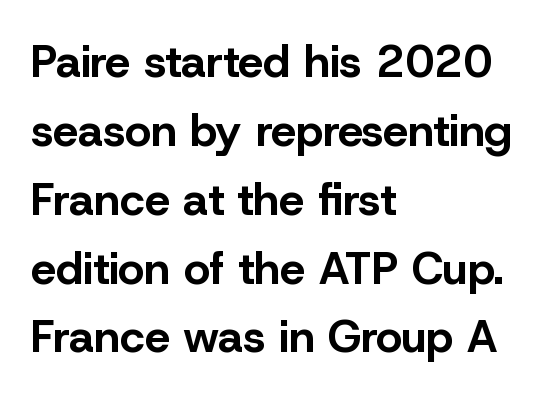
This sample uses plain, unmodified letter spacing. I'd describe the lettering as bold — thick and assertive. Examine the stroke ends and you'll find no serifs. Ascenders rise straight up at ninety degrees. One glance says typical: line gaps are just what's usual. Clear beneath every line of the passage.
